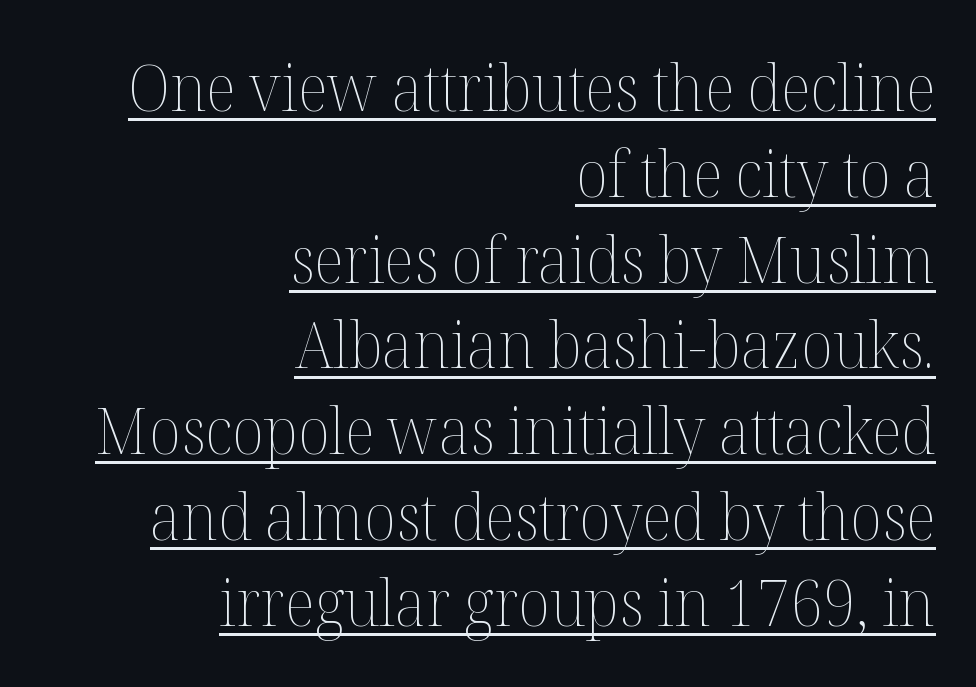
Short note: letters normally spaced. Honestly, the underline is the first thing you notice here. Looks like regular typesetting: each glyph gets only the width it needs. Line endings align vertically; line beginnings do not.
